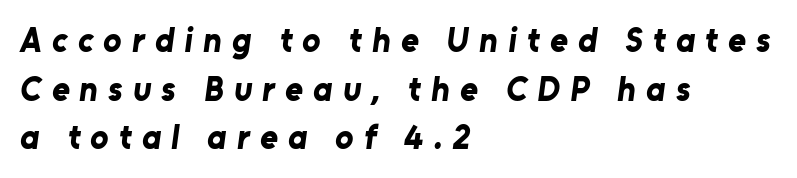
The image shows 34 px bold sans-serif type; set left-aligned, normal line spacing (1.43x), unusually wide letter spacing (+0.3 em), not underlined; low stroke contrast and a medium x-height.
